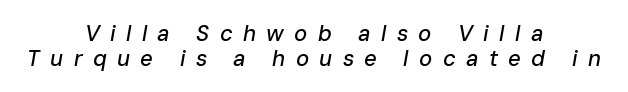
Descender tails drop into unmarked territory. The line texture is sparse and dotted thanks to wide tracking. Alignment: centered. Would a proofreader flag this as italicized? Yes. This block would grow much taller if given ordinary leading; it's compressed now.
